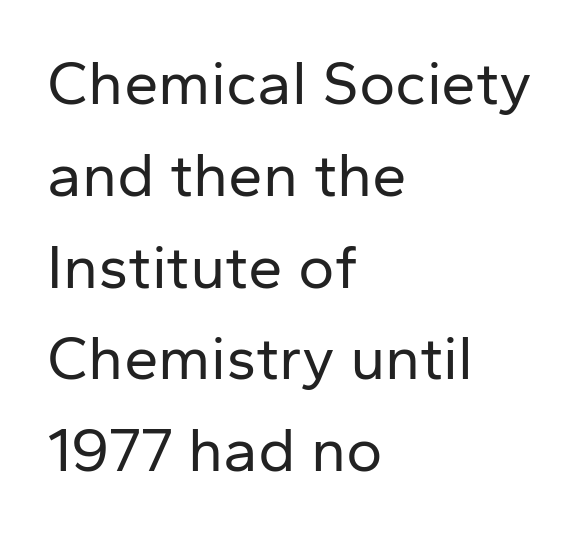
The image shows 62 px regular-weight sans-serif type, upright; set left-aligned, normal line spacing (1.48x), normal letter spacing, not underlined; low stroke contrast and a medium x-height.
